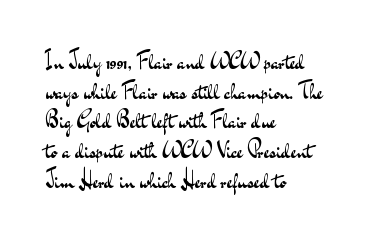
Q: Is the text bold? A: No.
Q: Is the text italic (slanted)? A: Yes.
Q: Is the text underlined? A: No.
Q: How is the paragraph aligned? A: Left-aligned.
Q: Is the spacing between letters normal or unusually wide? A: Normal.
Q: Is the spacing between lines tight, normal or loose? A: Normal.
